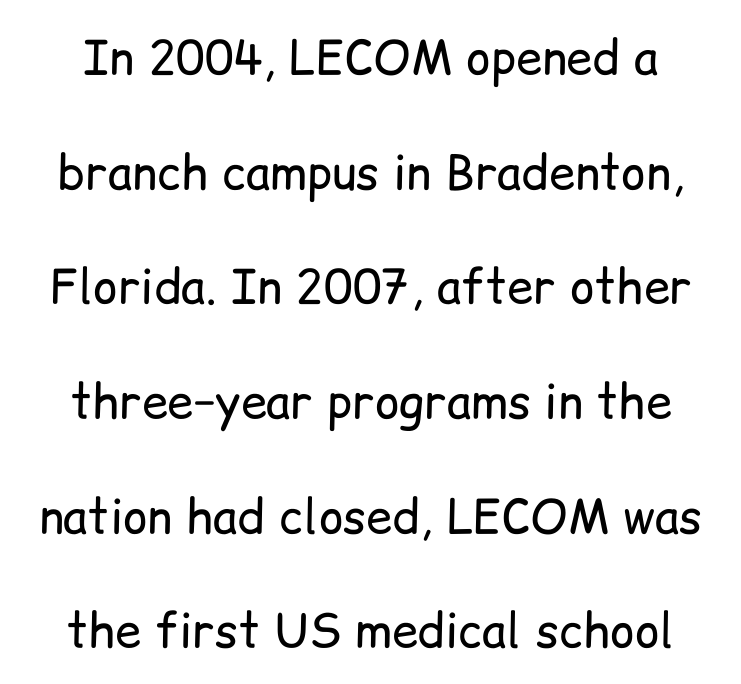
Q: Is the text bold? A: No.
Q: Is the text italic (slanted)? A: No, it is upright.
Q: Is the typeface a serif or a sans-serif typeface? A: Sans-serif.
Q: Is the text underlined? A: No.
Q: Is the spacing between letters normal or unusually wide? A: Normal.
Q: Is the spacing between lines tight, normal or loose? A: Loose.
Q: Width (condensed, normal, or wide)? A: Normal.
Q: Stroke contrast? A: Low.
Q: x-height? A: Medium.
Q: Monospaced? A: No.
